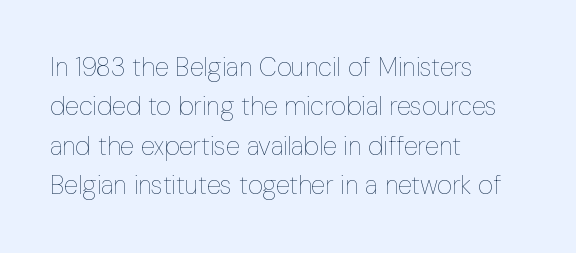
{"italic": "no", "bold": "no", "underline": "no", "align": "left", "line_spacing": "normal", "line_spacing_ratio": 1.51, "letter_spacing": "normal", "letter_spacing_em": 0.0, "glyph_px": 26}
